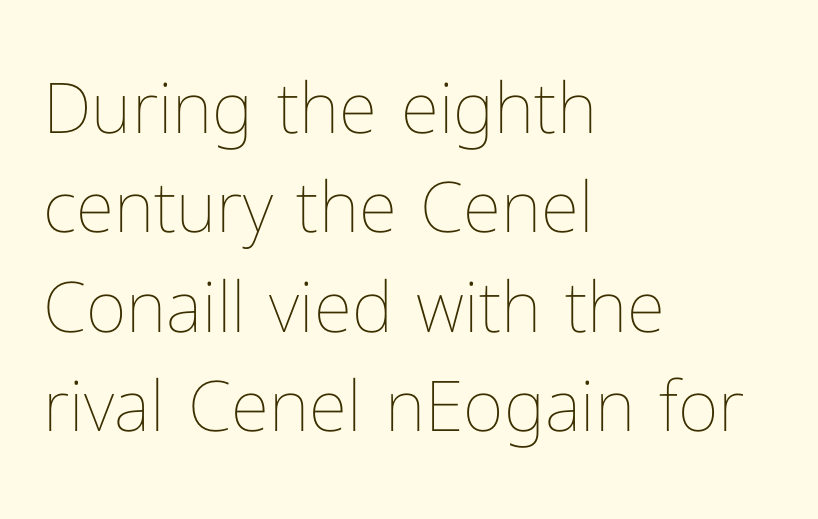
Underline: absent. The gaps between neighbouring characters are ordinary and unremarkable. The text block is weighted toward the left margin, trailing off unevenly rightward. Weight: in the light-to-regular range. What's the leading like? Ordinary, nothing unusual. In terms of posture, this sample is upright.
